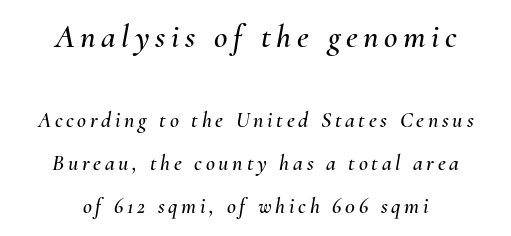
Q: Is the text italic (slanted)? A: Yes, it leans right by about 10 degrees.
Q: Is the text underlined? A: No.
Q: How is the paragraph aligned? A: Centered.
Q: Is the spacing between lines tight, normal or loose? A: Loose.
Q: Which block of text is set in a larger size, the first (top) or the second (bottom)? A: The first (top) one.
Q: Width (condensed, normal, or wide)? A: Normal.
Q: Stroke contrast? A: Medium.
Q: x-height? A: Small.
Q: Monospaced? A: No.
